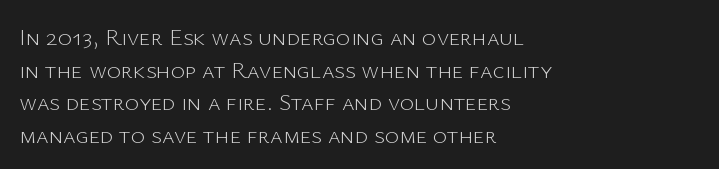
{"italic": "no", "bold": "no", "underline": "no", "align": "left", "line_spacing": "normal", "line_spacing_ratio": 1.36, "letter_spacing": "normal", "letter_spacing_em": 0.0, "glyph_px": 24}
